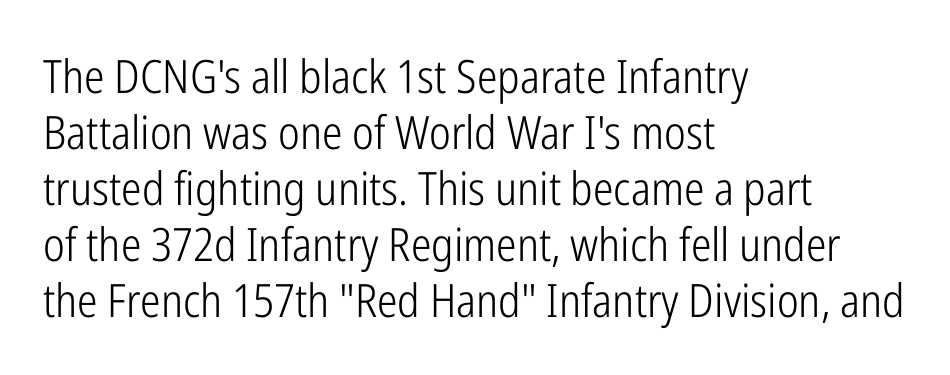
Stroke thickness stays within the range of a standard reading face or lighter. Is this a fixed-width face? No — the glyphs have proportional, varying widths. The paragraph shown leans on its left margin. Compared with typical body copy, the letter spacing here is the same. The gap between lines stays unmarked.
